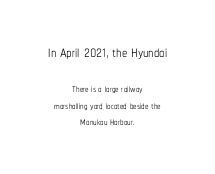
{"italic": "no", "bold": "no", "underline": "no", "align": "center", "line_spacing_ratio": 1.17, "letter_spacing": "normal", "letter_spacing_em": 0.0, "larger_block": "first", "size_ratio": 1.5, "glyph_px": 21}
